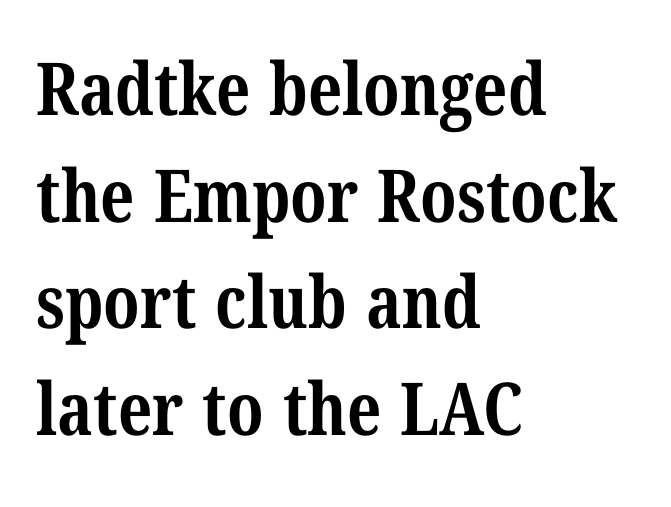
You could not count columns in this text — the font is proportionally spaced. Yep, those are serifs on the letters. Between one letter and the next there's only the usual sliver of space. Rows of type keep a routine distance in the vertical direction. The sample has been set heavy, in full bold. In CSS terms this would be text-align: left.
